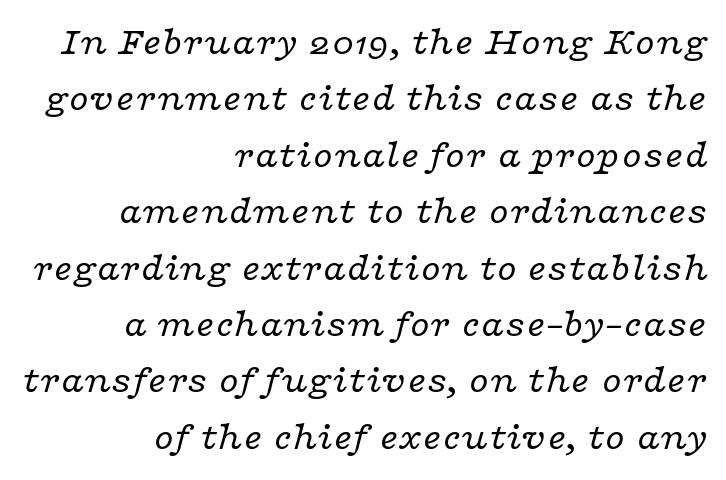
Emphasis-style slanted type is in use. Normally led — the rows are evenly, conventionally spaced. Check where the strokes stop: tiny serifs finish them off. Caption: face not bold, strokes unweighted.
